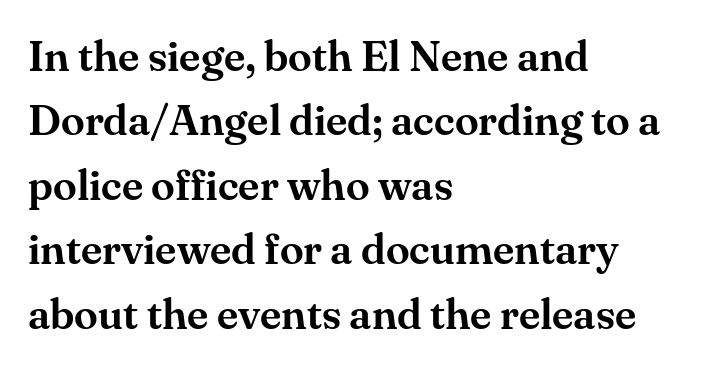
Every stem runs plumb, perpendicular to the baseline. Reading down the column, the eye jumps a familiar distance to each next line. The glyphs in this specimen are seriffed. A clean baseline with only descenders dipping below it. What stands out about the letter spacing? Nothing — it is the standard amount. Is this a fixed-width face? No — the glyphs have proportional, varying widths.
